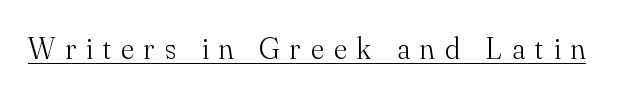
Q: Is the text bold? A: No.
Q: Is the text italic (slanted)? A: No, it is upright.
Q: Is the typeface a serif or a sans-serif typeface? A: Serif.
Q: Is the text underlined? A: Yes.
Q: Is the spacing between letters normal or unusually wide? A: Unusually wide.
Q: Width (condensed, normal, or wide)? A: Normal.
Q: Stroke contrast? A: Medium.
Q: x-height? A: Small.
Q: Monospaced? A: No.
